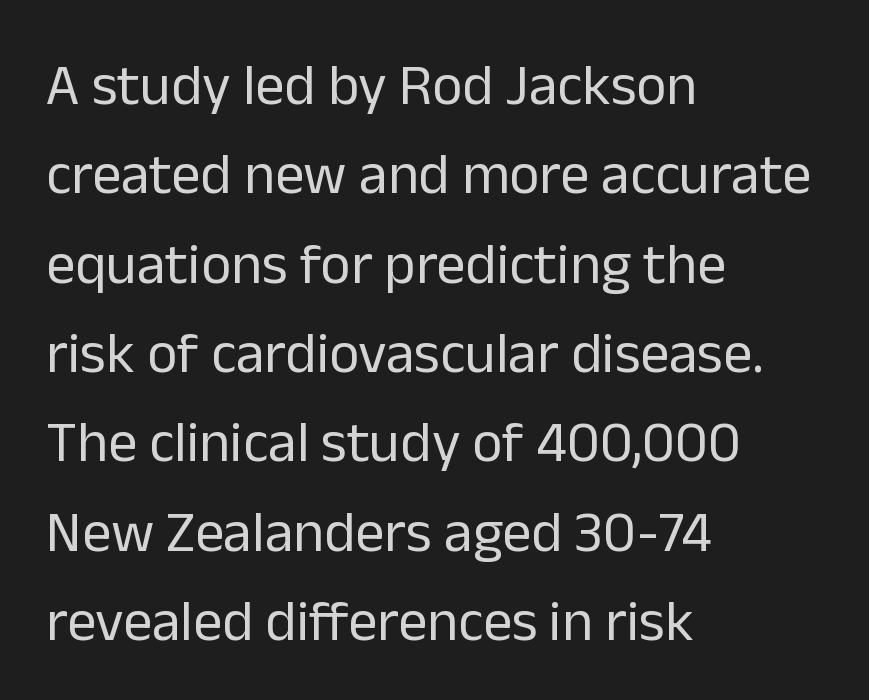
Weight class: somewhere from thin through regular. This sample uses plain, unmodified letter spacing. Bare-footed words on every line. Line starts are locked; line ends wander. Is this a fixed-width face? No — the glyphs have proportional, varying widths. Rows of type keep a routine distance in the vertical direction.
